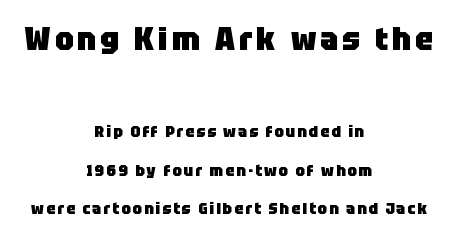
Q: Is the text bold? A: Yes.
Q: Is the text italic (slanted)? A: No, it is upright.
Q: Is the typeface a serif or a sans-serif typeface? A: Sans-serif.
Q: Is the text underlined? A: No.
Q: How is the paragraph aligned? A: Centered.
Q: Is the spacing between lines tight, normal or loose? A: Loose.
Q: Which block of text is set in a larger size, the first (top) or the second (bottom)? A: The first (top) one.
Q: Width (condensed, normal, or wide)? A: Normal.
Q: Stroke contrast? A: Low.
Q: x-height? A: Large.
Q: Monospaced? A: No.
